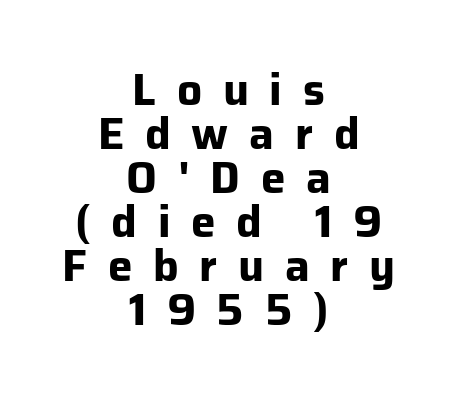
{"serif": "no", "italic": "no", "bold": "yes", "weight": "bold", "width": "normal", "stroke_contrast": "low", "x_height": "medium", "monospaced": "no", "underline": "no", "align": "center", "line_spacing": "tight", "line_spacing_ratio": 1.0, "letter_spacing": "wide", "letter_spacing_em": 0.47, "glyph_px": 44}
